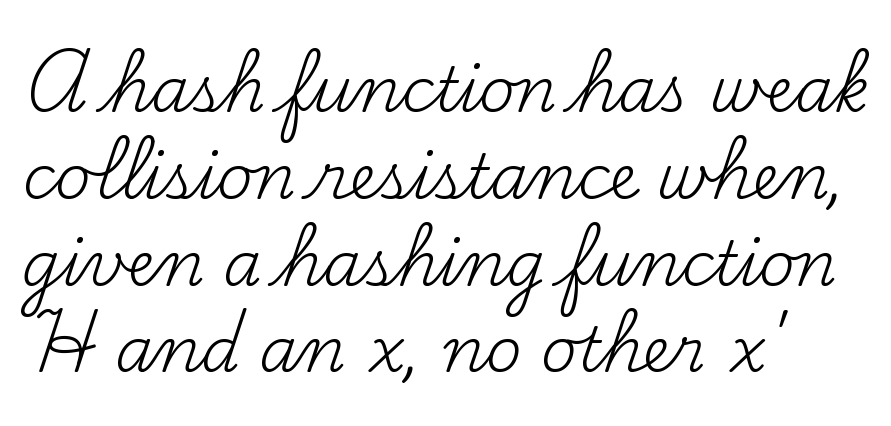
{"serif": "yes", "bold": "no", "weight": "regular", "width": "normal", "stroke_contrast": "medium", "x_height": "small", "monospaced": "no", "underline": "no", "align": "left", "line_spacing": "normal", "line_spacing_ratio": 1.4, "letter_spacing": "normal", "letter_spacing_em": 0.0, "glyph_px": 62}
